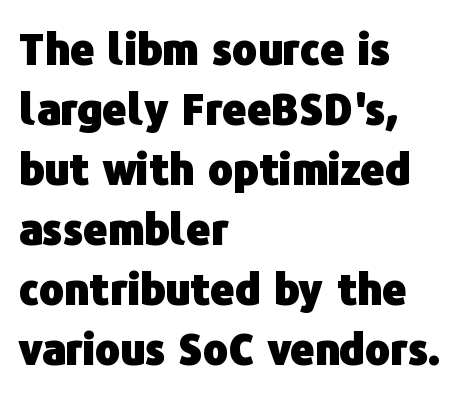
Q: Is the text bold? A: Yes.
Q: Is the text italic (slanted)? A: No, it is upright.
Q: Is the typeface a serif or a sans-serif typeface? A: Sans-serif.
Q: Is the text underlined? A: No.
Q: How is the paragraph aligned? A: Left-aligned.
Q: Is the spacing between letters normal or unusually wide? A: Normal.
Q: Is the spacing between lines tight, normal or loose? A: Normal.
Q: Width (condensed, normal, or wide)? A: Normal.
Q: Stroke contrast? A: Low.
Q: x-height? A: Medium.
Q: Monospaced? A: No.
